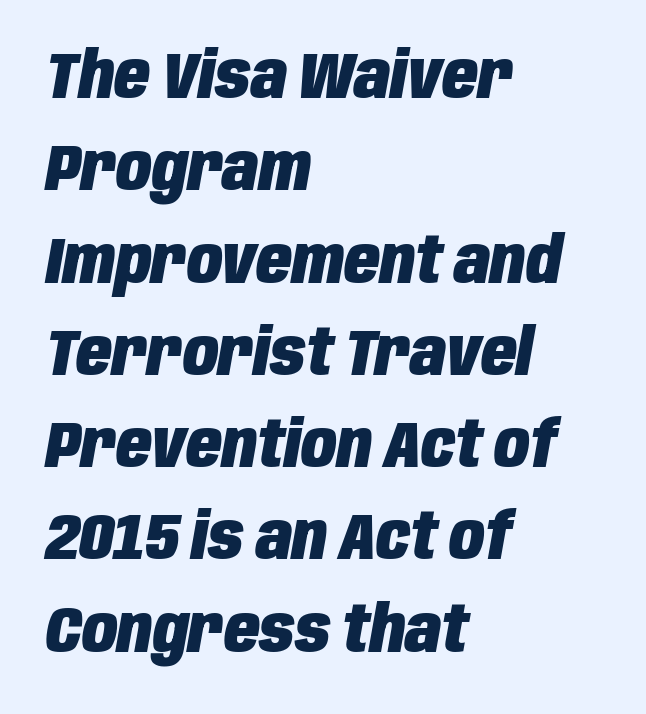
Q: Is the text bold? A: Yes.
Q: Is the text italic (slanted)? A: Yes, it leans right by about 10 degrees.
Q: Is the text underlined? A: No.
Q: How is the paragraph aligned? A: Left-aligned.
Q: Is the spacing between letters normal or unusually wide? A: Normal.
Q: Is the spacing between lines tight, normal or loose? A: Normal.
Q: Width (condensed, normal, or wide)? A: Condensed.
Q: Stroke contrast? A: Low.
Q: x-height? A: Large.
Q: Monospaced? A: No.
